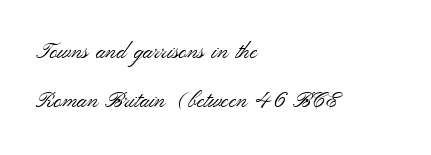
Q: Is the text bold? A: No.
Q: Is the text italic (slanted)? A: Yes.
Q: Is the text underlined? A: No.
Q: How is the paragraph aligned? A: Left-aligned.
Q: Is the spacing between letters normal or unusually wide? A: Normal.
Q: Is the spacing between lines tight, normal or loose? A: Loose.
